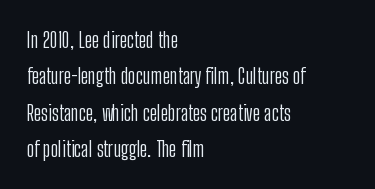
The image shows 21 px text type, upright; set left-aligned, line spacing 1.73x, normal letter spacing, not underlined.
